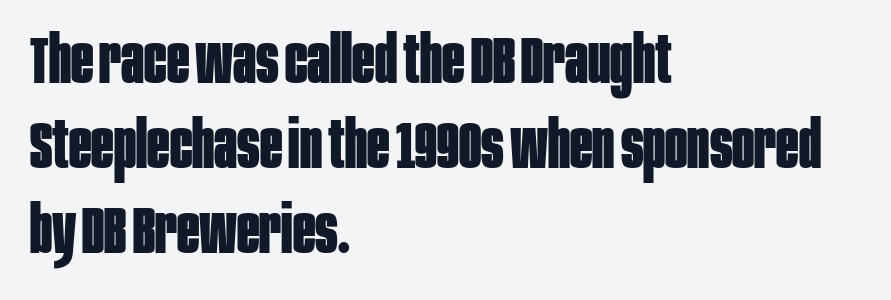
The image shows 66 px bold, condensed sans-serif type, upright; set left-aligned, normal line spacing (1.29x), normal letter spacing, not underlined; low stroke contrast and a large x-height.
